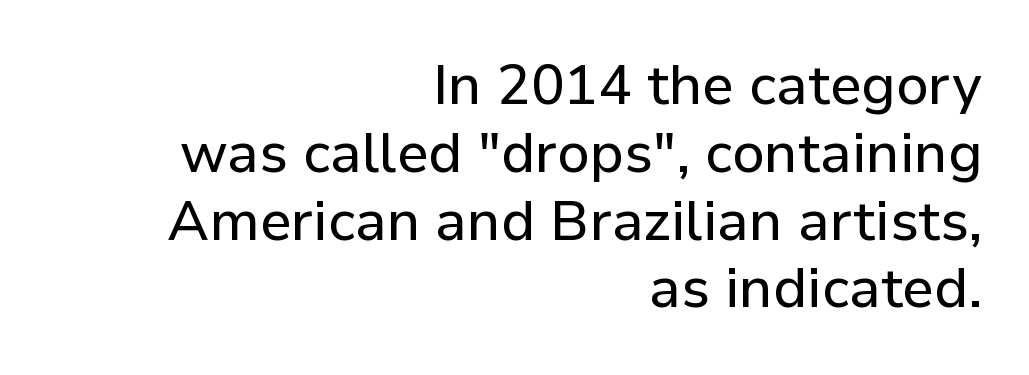
{"serif": "no", "italic": "no", "width": "normal", "stroke_contrast": "low", "x_height": "medium", "monospaced": "no", "underline": "no", "align": "right", "line_spacing_ratio": 1.21, "letter_spacing": "normal", "letter_spacing_em": 0.0, "glyph_px": 56}
